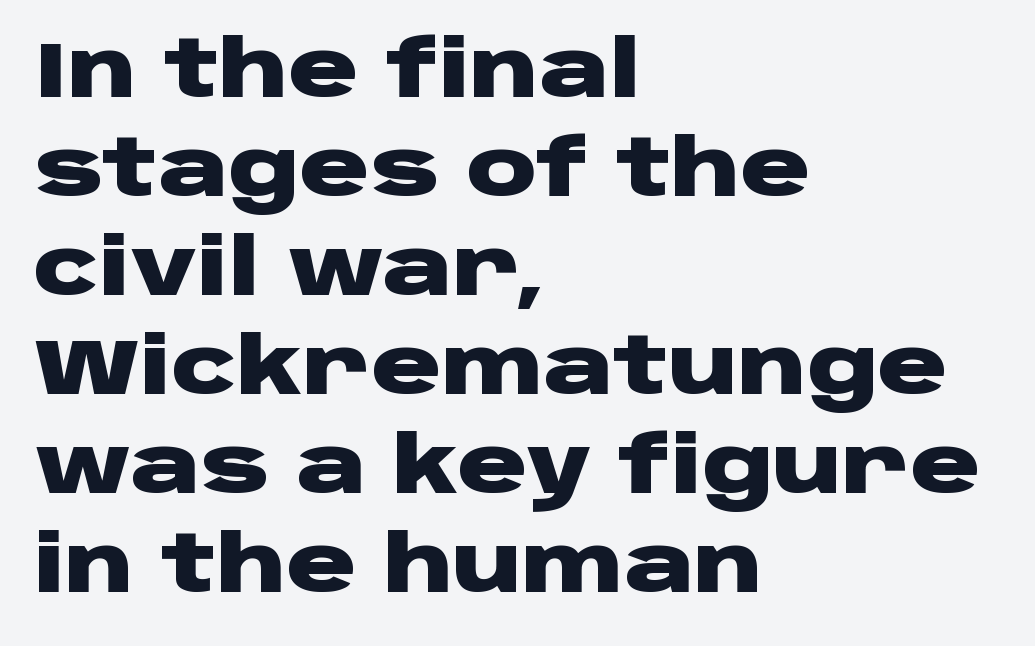
Q: Is the text bold? A: Yes.
Q: Is the text italic (slanted)? A: No, it is upright.
Q: Is the typeface a serif or a sans-serif typeface? A: Sans-serif.
Q: Is the text underlined? A: No.
Q: How is the paragraph aligned? A: Left-aligned.
Q: Is the spacing between letters normal or unusually wide? A: Normal.
Q: Is the spacing between lines tight, normal or loose? A: Normal.
Q: Width (condensed, normal, or wide)? A: Wide.
Q: Stroke contrast? A: Low.
Q: x-height? A: Large.
Q: Monospaced? A: No.
